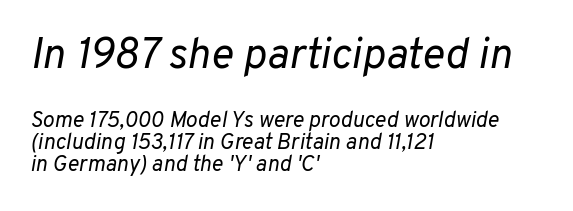
Q: Is the text bold? A: No.
Q: Is the text italic (slanted)? A: Yes, it leans right by about 10 degrees.
Q: Is the text underlined? A: No.
Q: How is the paragraph aligned? A: Left-aligned.
Q: Is the spacing between letters normal or unusually wide? A: Normal.
Q: Is the spacing between lines tight, normal or loose? A: Tight.
Q: Which block of text is set in a larger size, the first (top) or the second (bottom)? A: The first (top) one.
Q: Width (condensed, normal, or wide)? A: Normal.
Q: Stroke contrast? A: Low.
Q: x-height? A: Medium.
Q: Monospaced? A: No.
